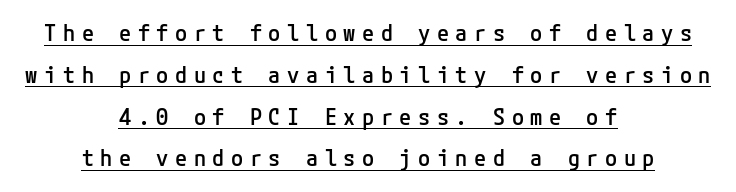
Q: Is the text bold? A: Semi-bold.
Q: Is the text italic (slanted)? A: No, it is upright.
Q: Is the text underlined? A: Yes.
Q: How is the paragraph aligned? A: Centered.
Q: Is the spacing between letters normal or unusually wide? A: Unusually wide.
Q: Is the spacing between lines tight, normal or loose? A: Loose.
